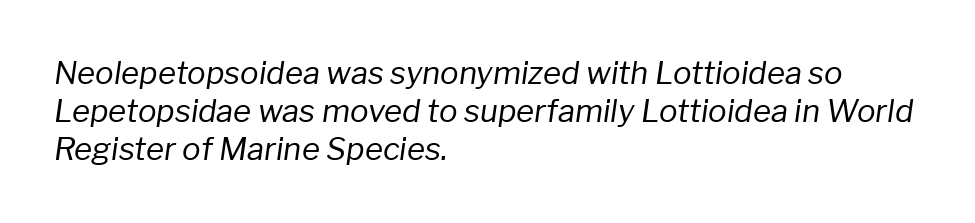
{"italic": "yes", "lean": "right", "slant_degrees": 8, "bold": "no", "weight": "regular", "width": "normal", "stroke_contrast": "low", "x_height": "medium", "monospaced": "no", "underline": "no", "align": "left", "line_spacing_ratio": 1.23, "letter_spacing": "normal", "letter_spacing_em": 0.0, "glyph_px": 31}
